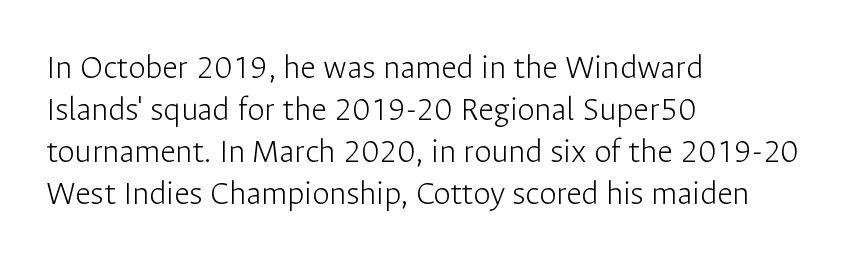
The face used here is rendered with its standard letterfit. Stroke terminals: plain, sans-serif. Any mark beneath the type? The region is blank. Each letter keeps its own natural width here, so spacing adapts to shape.
